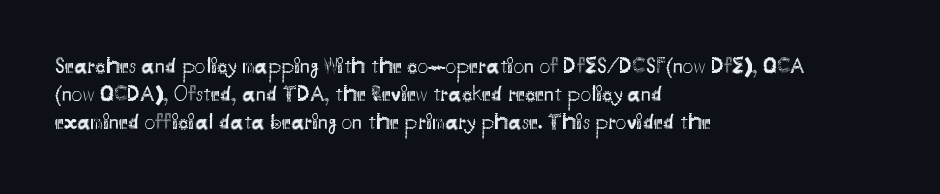
The paragraph has a hard left edge and a soft right edge. Rows of type keep a routine distance in the vertical direction. The letters sit at their default tracking, neither squeezed nor spread. Posture: vertical.
